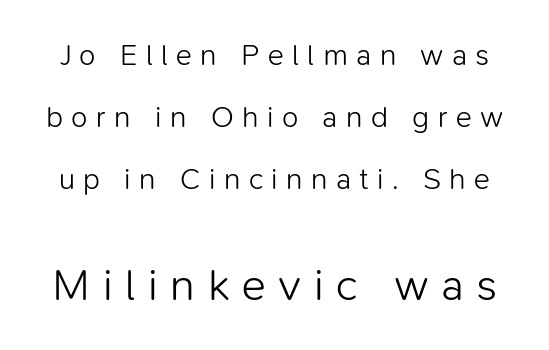
{"serif": "no", "italic": "no", "bold": "no", "weight": "light", "width": "normal", "stroke_contrast": "low", "x_height": "medium", "monospaced": "no", "underline": "no", "line_spacing": "loose", "line_spacing_ratio": 2.07, "letter_spacing": "wide", "letter_spacing_em": 0.28, "larger_block": "second", "size_ratio": 1.5, "glyph_px": 45}
